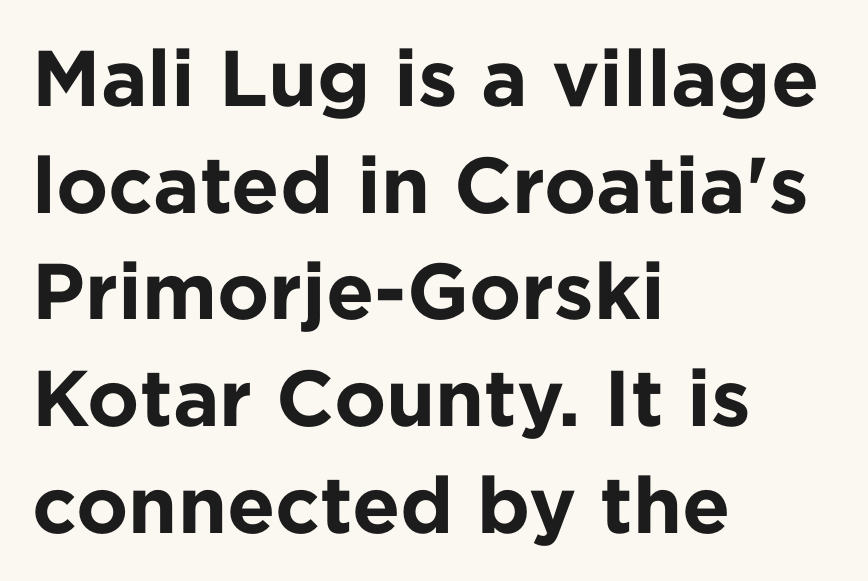
The rendering uses natural spacing where letterforms have individual widths. Characters remain perfectly vertical along every line. The horizontal fit of the characters is conventional and even. Interline gaps are of average width in this sample. Nobody drew a line under any word here.
